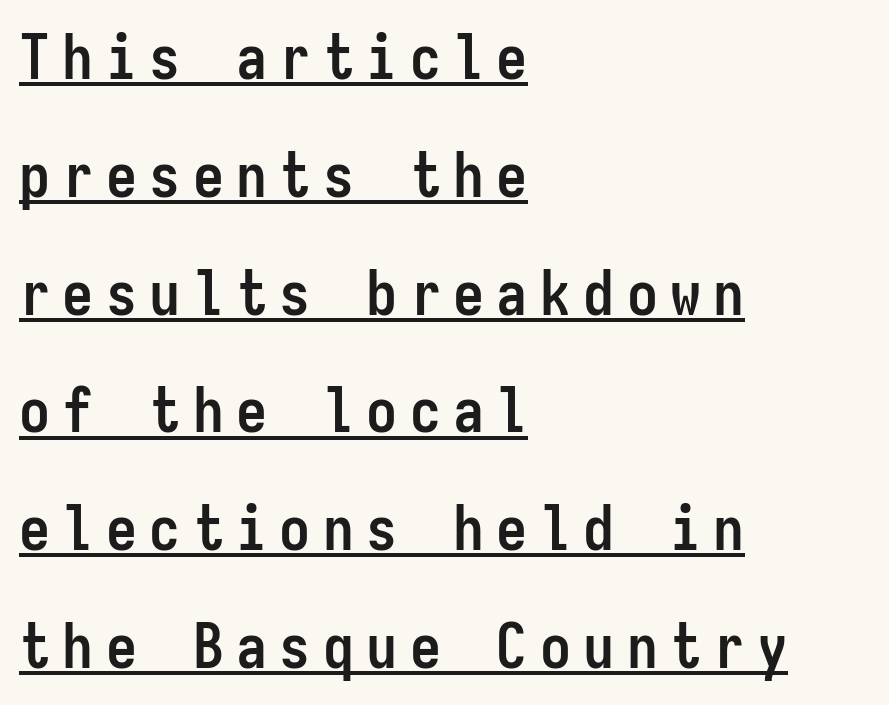
{"serif": "no", "italic": "no", "bold": "yes", "weight": "semibold", "width": "condensed", "stroke_contrast": "low", "x_height": "medium", "monospaced": "yes", "underline": "yes", "align": "left", "line_spacing": "loose", "line_spacing_ratio": 1.9, "letter_spacing": "wide", "letter_spacing_em": 0.2, "glyph_px": 62}
